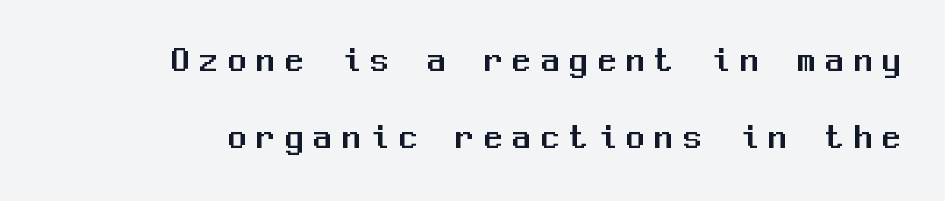
The words here are not underlined. Notice how the stems are strictly vertical — no italics here. Observe the wide spacing: letters keep a clear distance from each other. Are there feet on the stems? There aren't — it's a sans. The letters march in equal steps, a hallmark of fixed-pitch type.
